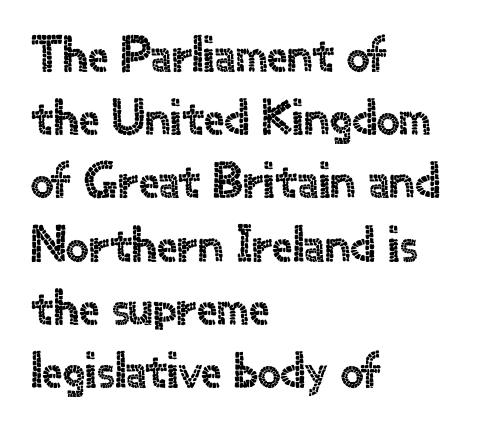
{"serif": "no", "italic": "no", "width": "normal", "x_height": "small", "monospaced": "no", "underline": "no", "align": "left", "line_spacing_ratio": 1.24, "letter_spacing": "normal", "letter_spacing_em": 0.0, "glyph_px": 51}
